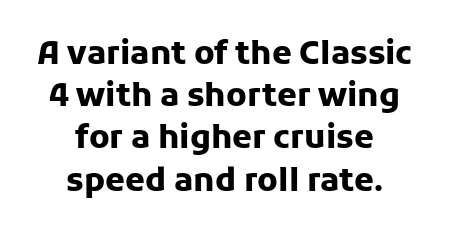
Typographically, this falls in the sans-serif category. These lines are centered, leaving both edges ragged. The letters advance in unequal steps, a hallmark of proportional type. Anything drawn beneath the words? Only blank space.
